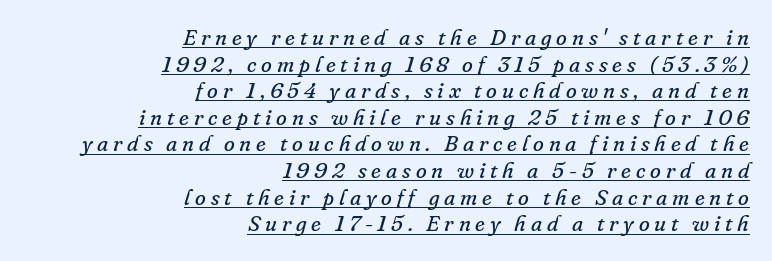
The image shows 22 px text type, italic (leaning right); set right-aligned, line spacing 1.21x, unusually wide letter spacing (+0.22 em), underlined.
